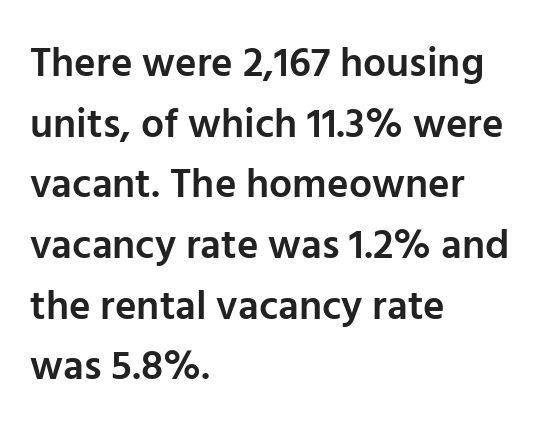
Q: Is the text bold? A: Semi-bold.
Q: Is the text italic (slanted)? A: No, it is upright.
Q: Is the typeface a serif or a sans-serif typeface? A: Sans-serif.
Q: Is the text underlined? A: No.
Q: How is the paragraph aligned? A: Left-aligned.
Q: Is the spacing between letters normal or unusually wide? A: Normal.
Q: Is the spacing between lines tight, normal or loose? A: Normal.
Q: Width (condensed, normal, or wide)? A: Normal.
Q: Stroke contrast? A: Low.
Q: x-height? A: Medium.
Q: Monospaced? A: No.
